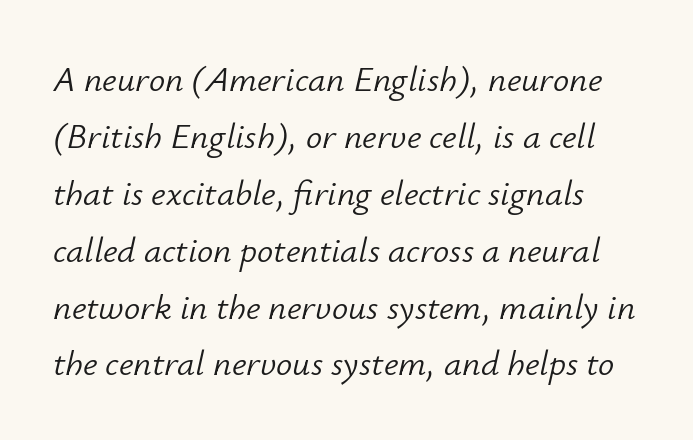
Q: Is the text bold? A: No.
Q: Is the text italic (slanted)? A: Yes, it leans right by about 12 degrees.
Q: Is the text underlined? A: No.
Q: Is the spacing between letters normal or unusually wide? A: Normal.
Q: Is the spacing between lines tight, normal or loose? A: Normal.
Q: Width (condensed, normal, or wide)? A: Normal.
Q: Stroke contrast? A: Low.
Q: x-height? A: Small.
Q: Monospaced? A: No.
